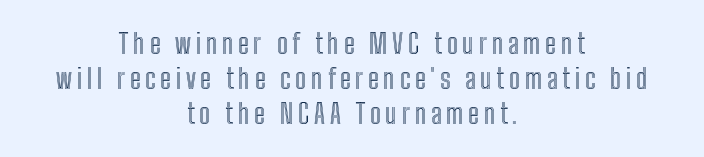
The letters stand upright; this is a roman face. A normal amount of white space separates one row of letters from the next. Rule under the text: the space is simply empty. Horizontal alignment here is central, giving a formal, balanced look.
